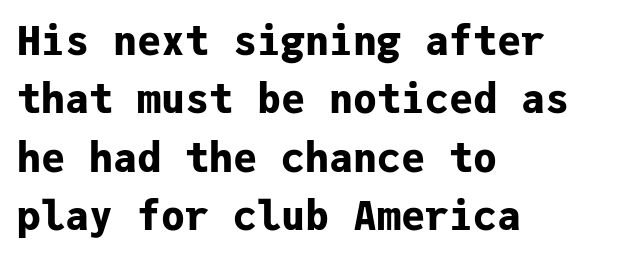
The image shows 40 px bold sans-serif type, upright, monospaced; set left-aligned, normal line spacing (1.46x), normal letter spacing, not underlined; low stroke contrast and a medium x-height.
